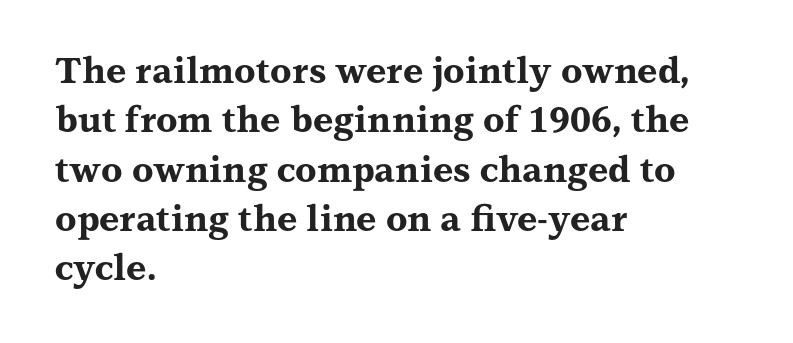
Q: Is the text bold? A: Yes.
Q: Is the text italic (slanted)? A: No, it is upright.
Q: Is the typeface a serif or a sans-serif typeface? A: Serif.
Q: Is the text underlined? A: No.
Q: How is the paragraph aligned? A: Left-aligned.
Q: Is the spacing between letters normal or unusually wide? A: Normal.
Q: Is the spacing between lines tight, normal or loose? A: Normal.
Q: Width (condensed, normal, or wide)? A: Wide.
Q: Stroke contrast? A: Medium.
Q: x-height? A: Medium.
Q: Monospaced? A: No.
